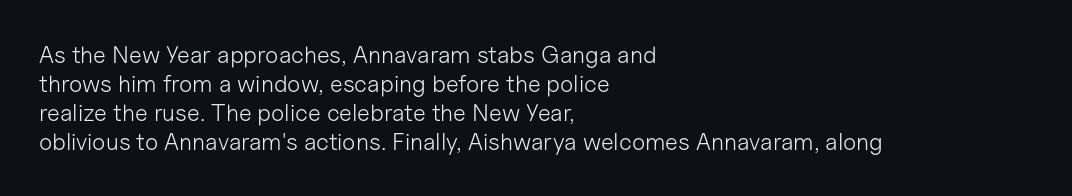
Q: Is the text bold? A: No.
Q: Is the text italic (slanted)? A: No, it is upright.
Q: Is the text underlined? A: No.
Q: How is the paragraph aligned? A: Left-aligned.
Q: Is the spacing between letters normal or unusually wide? A: Normal.
